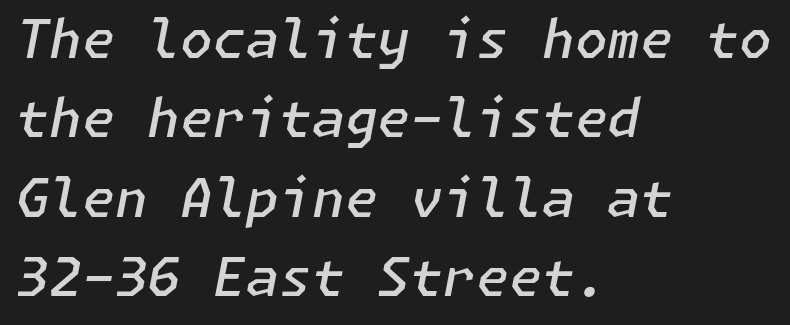
The image shows 53 px semibold type, italic (leaning right); set left-aligned, normal line spacing (1.5x), normal letter spacing, not underlined; low stroke contrast and a medium x-height.
